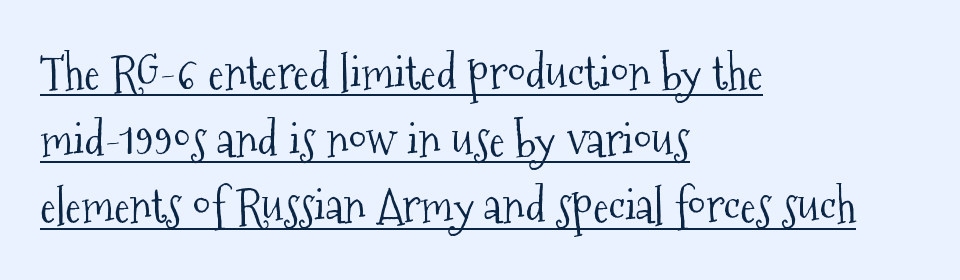
Think of a printed novel: that variable character pitch is what you see here. The letters look calm and open, with moderate or lighter stems. The rag falls on the right side of this text block. You can see a thin bar hugging the bottom of the glyphs. Inter-character spacing is left at the font's built-in metrics. Regarding serifs, this sample has them.
